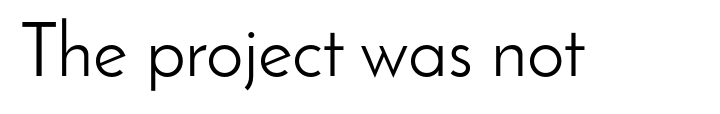
{"serif": "no", "italic": "no", "bold": "no", "weight": "light", "width": "normal", "stroke_contrast": "low", "x_height": "small", "monospaced": "no", "underline": "no", "letter_spacing": "normal", "letter_spacing_em": 0.0, "glyph_px": 75}
